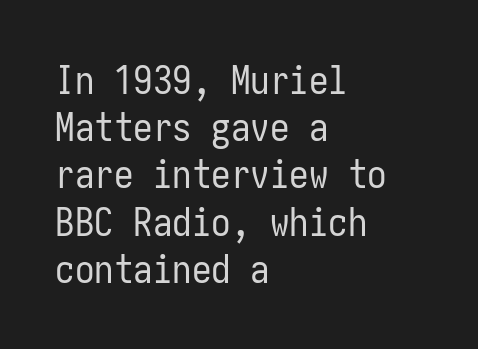
{"serif": "no", "italic": "no", "bold": "no", "weight": "regular", "width": "condensed", "stroke_contrast": "low", "x_height": "medium", "underline": "no", "align": "left", "line_spacing_ratio": 1.21, "letter_spacing": "normal", "letter_spacing_em": 0.0, "glyph_px": 39}
